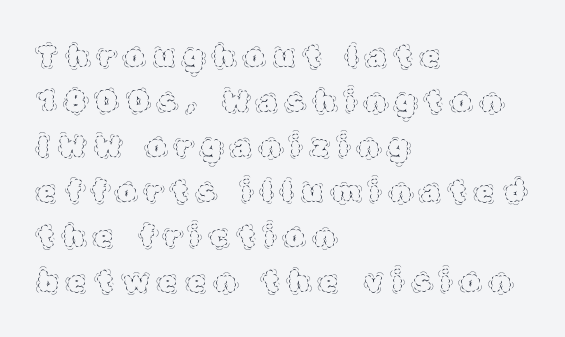
Q: Is the text bold? A: No.
Q: Is the text italic (slanted)? A: No, it is upright.
Q: Is the text underlined? A: No.
Q: How is the paragraph aligned? A: Left-aligned.
Q: Is the spacing between letters normal or unusually wide? A: Unusually wide.
Q: Is the spacing between lines tight, normal or loose? A: Normal.
Q: Width (condensed, normal, or wide)? A: Normal.
Q: x-height? A: Large.
Q: Monospaced? A: No.
